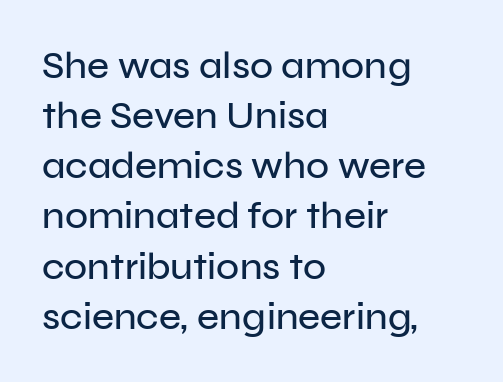
{"serif": "no", "italic": "no", "width": "normal", "stroke_contrast": "low", "x_height": "medium", "monospaced": "no", "underline": "no", "align": "left", "line_spacing": "normal", "line_spacing_ratio": 1.32, "letter_spacing": "normal", "letter_spacing_em": 0.0, "glyph_px": 38}
